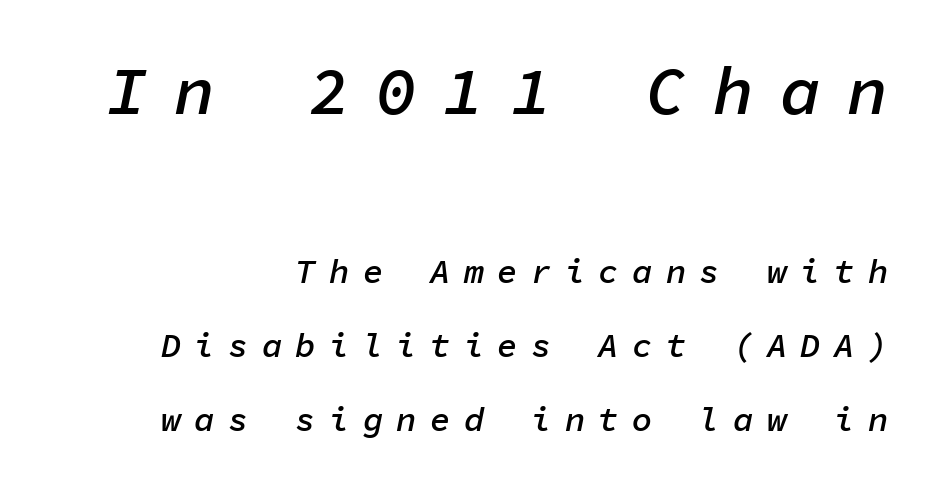
The image shows 68 px semibold type, italic (leaning right), monospaced; set right-aligned, loose line spacing (2.17x), unusually wide letter spacing (+0.39 em), not underlined; the first (top) block is 2.0x larger; low stroke contrast and a medium x-height.
